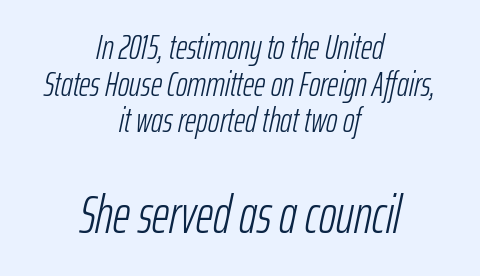
Q: Is the text bold? A: No.
Q: Is the text italic (slanted)? A: Yes, it leans right by about 12 degrees.
Q: Is the text underlined? A: No.
Q: How is the paragraph aligned? A: Centered.
Q: Is the spacing between letters normal or unusually wide? A: Normal.
Q: Is the spacing between lines tight, normal or loose? A: Tight.
Q: Which block of text is set in a larger size, the first (top) or the second (bottom)? A: The second (bottom) one.
Q: Width (condensed, normal, or wide)? A: Condensed.
Q: Stroke contrast? A: Low.
Q: x-height? A: Medium.
Q: Monospaced? A: No.
